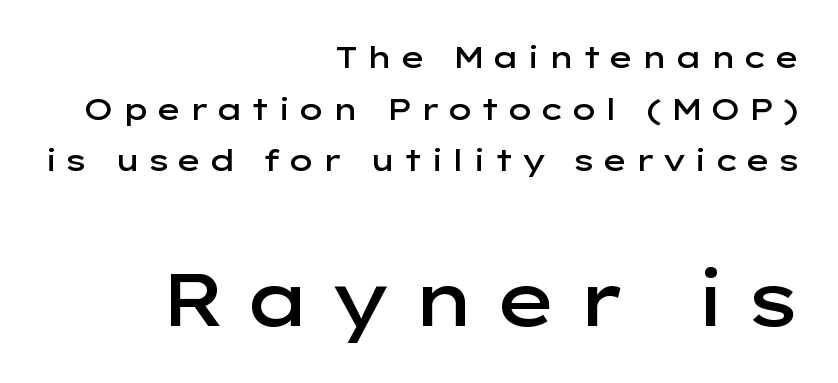
Q: Is the text bold? A: Semi-bold.
Q: Is the text italic (slanted)? A: No, it is upright.
Q: Is the typeface a serif or a sans-serif typeface? A: Sans-serif.
Q: Is the text underlined? A: No.
Q: How is the paragraph aligned? A: Right-aligned.
Q: Is the spacing between letters normal or unusually wide? A: Unusually wide.
Q: Which block of text is set in a larger size, the first (top) or the second (bottom)? A: The second (bottom) one.
Q: Width (condensed, normal, or wide)? A: Wide.
Q: Stroke contrast? A: Low.
Q: x-height? A: Medium.
Q: Monospaced? A: No.
